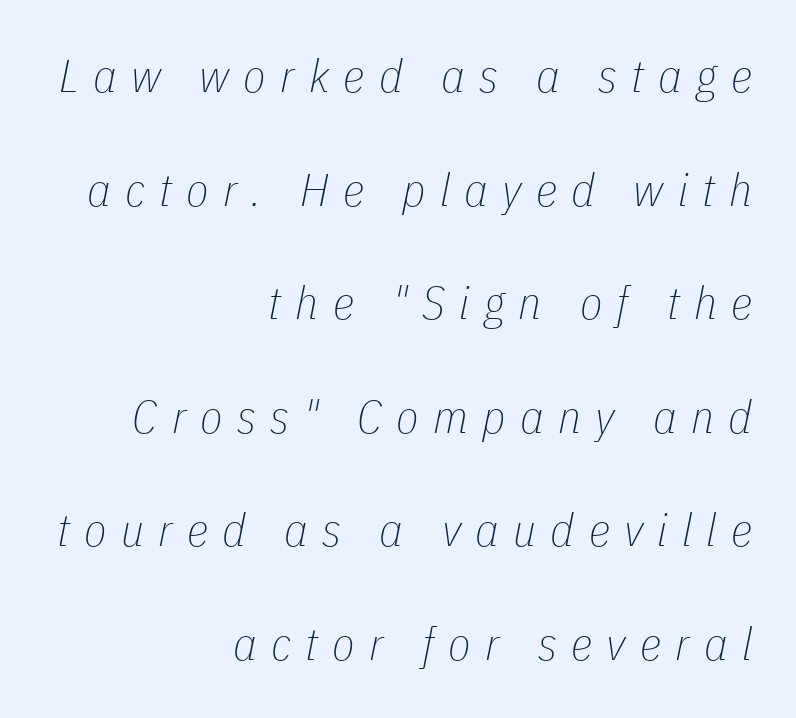
{"italic": "yes", "lean": "right", "slant_degrees": 11, "bold": "no", "weight": "thin", "width": "condensed", "stroke_contrast": "low", "x_height": "medium", "monospaced": "no", "underline": "no", "align": "right", "line_spacing": "loose", "line_spacing_ratio": 2.47, "letter_spacing": "wide", "letter_spacing_em": 0.31, "glyph_px": 46}
